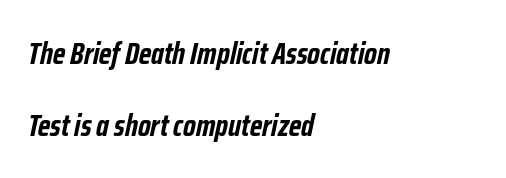
Q: Is the text bold? A: Yes.
Q: Is the text italic (slanted)? A: Yes, it leans right by about 12 degrees.
Q: Is the text underlined? A: No.
Q: How is the paragraph aligned? A: Left-aligned.
Q: Is the spacing between letters normal or unusually wide? A: Normal.
Q: Is the spacing between lines tight, normal or loose? A: Loose.
Q: Width (condensed, normal, or wide)? A: Condensed.
Q: Stroke contrast? A: Low.
Q: x-height? A: Medium.
Q: Monospaced? A: No.
